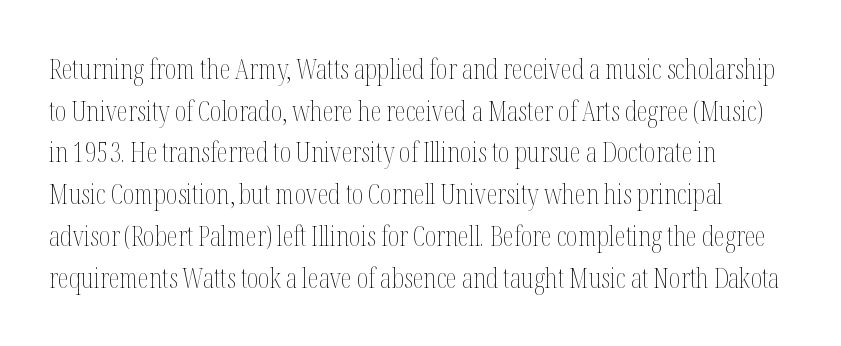
{"italic": "no", "bold": "no", "weight": "thin", "width": "condensed", "stroke_contrast": "medium", "x_height": "medium", "monospaced": "no", "underline": "no", "align": "left", "line_spacing": "normal", "line_spacing_ratio": 1.49, "letter_spacing": "normal", "letter_spacing_em": 0.0, "glyph_px": 28}
